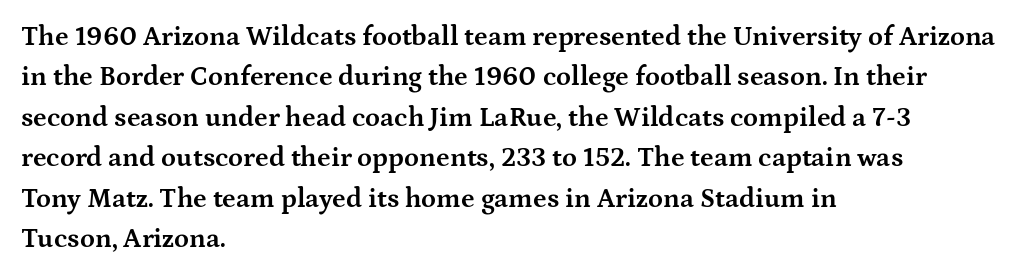
The image shows 27 px bold type, upright; set left-aligned, normal line spacing (1.5x), normal letter spacing, not underlined.
